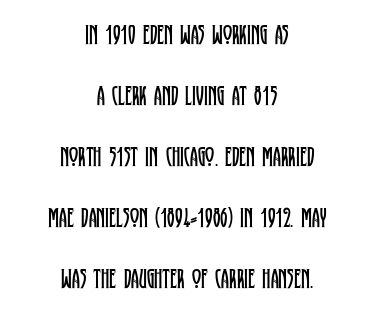
{"serif": "yes", "italic": "no", "bold": "no", "weight": "regular", "width": "condensed", "stroke_contrast": "low", "x_height": "large", "monospaced": "no", "underline": "no", "align": "center", "line_spacing": "loose", "line_spacing_ratio": 2.18, "letter_spacing": "normal", "letter_spacing_em": 0.0, "glyph_px": 28}
